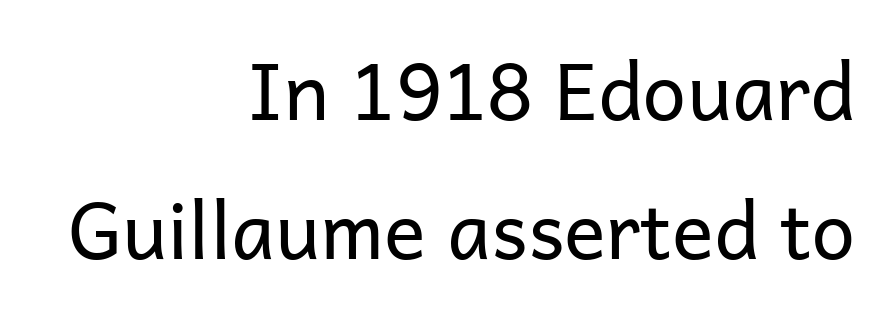
Rule under the text: the space is simply empty. Each letter's strokes conclude bluntly, with no projecting serifs. Where is the straight margin? On the right. The typeface has the unassuming heft of standard copy or less.
